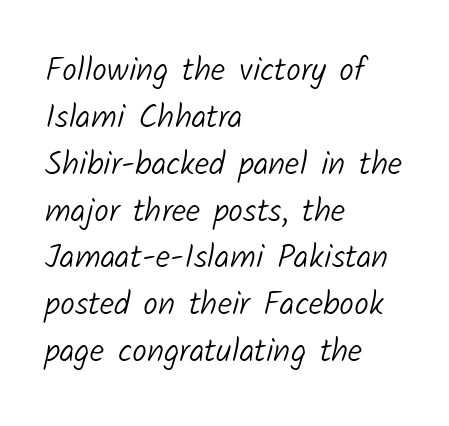
Glyph-to-glyph distance matches everyday printed text. Whoever set this chose a conventional vertical rhythm. This sample has the flowing, uneven cadence of proportional lettering. The text block is weighted toward the left margin, trailing off unevenly rightward. Clear beneath every line of the passage. This reads as an unemphasized weight, regular at the heaviest.
